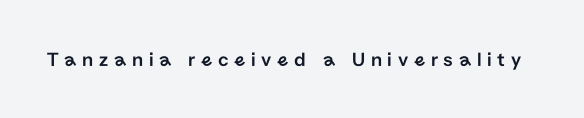
{"italic": "no", "underline": "no", "letter_spacing": "wide", "letter_spacing_em": 0.28, "glyph_px": 20}
